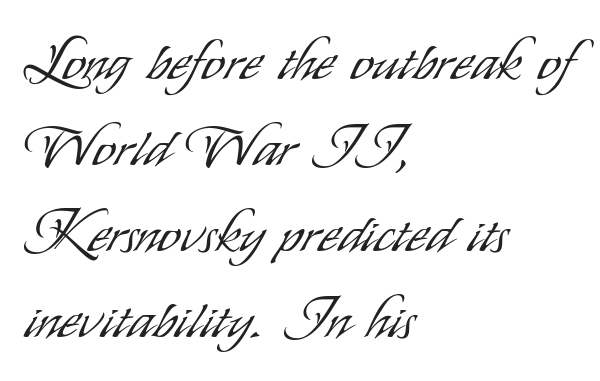
The image shows 57 px light, condensed sans-serif type; set left-aligned, normal line spacing (1.51x), normal letter spacing, not underlined; low stroke contrast and a small x-height.
